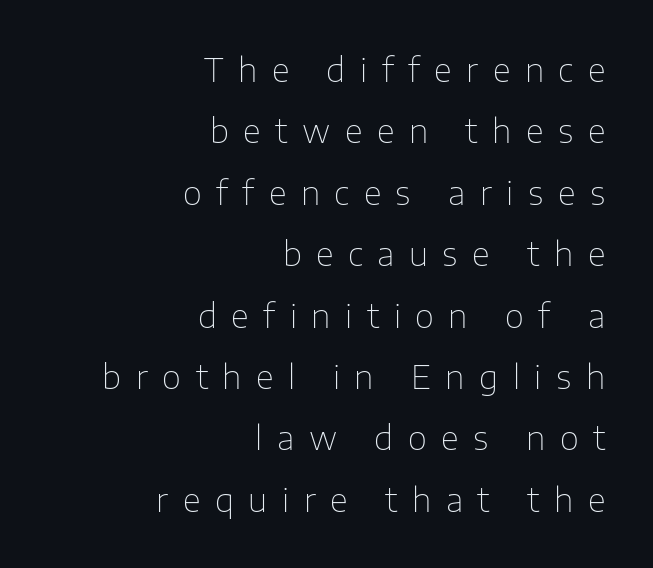
{"serif": "no", "italic": "no", "bold": "no", "weight": "thin", "width": "normal", "stroke_contrast": "low", "x_height": "medium", "monospaced": "no", "underline": "no", "align": "right", "line_spacing_ratio": 1.86, "letter_spacing": "wide", "letter_spacing_em": 0.44, "glyph_px": 33}
